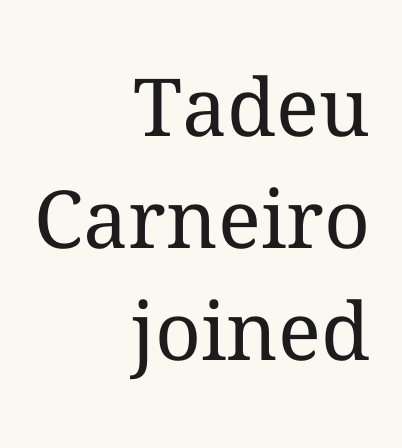
Q: Is the text bold? A: No.
Q: Is the text italic (slanted)? A: No, it is upright.
Q: Is the typeface a serif or a sans-serif typeface? A: Serif.
Q: Is the text underlined? A: No.
Q: How is the paragraph aligned? A: Right-aligned.
Q: Is the spacing between letters normal or unusually wide? A: Normal.
Q: Is the spacing between lines tight, normal or loose? A: Normal.
Q: Width (condensed, normal, or wide)? A: Normal.
Q: Stroke contrast? A: Medium.
Q: x-height? A: Medium.
Q: Monospaced? A: No.
